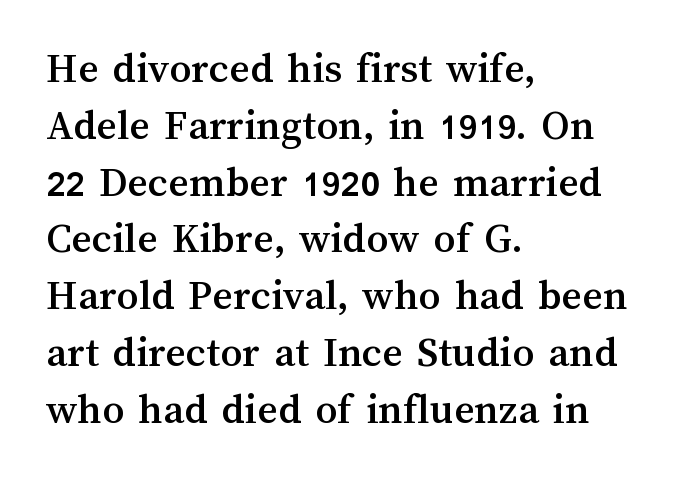
{"italic": "no", "width": "normal", "stroke_contrast": "medium", "x_height": "medium", "monospaced": "no", "underline": "no", "align": "left", "line_spacing": "normal", "line_spacing_ratio": 1.29, "letter_spacing": "normal", "letter_spacing_em": 0.0, "glyph_px": 44}
